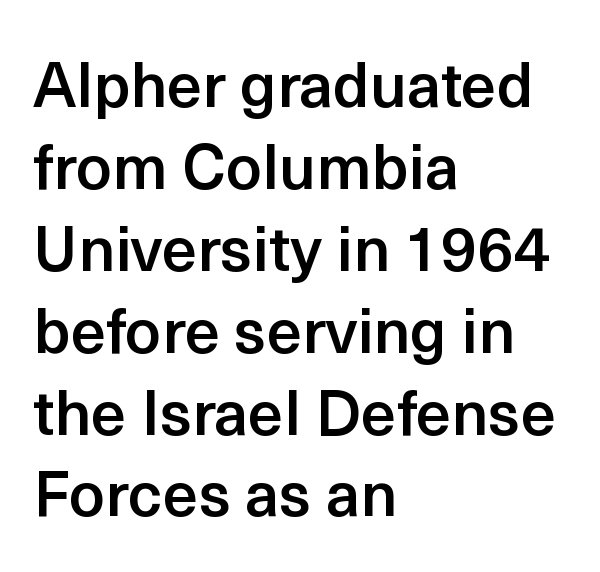
A clean baseline with only descenders dipping below it. The face used here is rendered with its standard letterfit. These lines stack with their left ends in a neat column. This is roman type, the default non-slanted kind. Here the designer chose a conventional face with non-uniform glyph widths.
